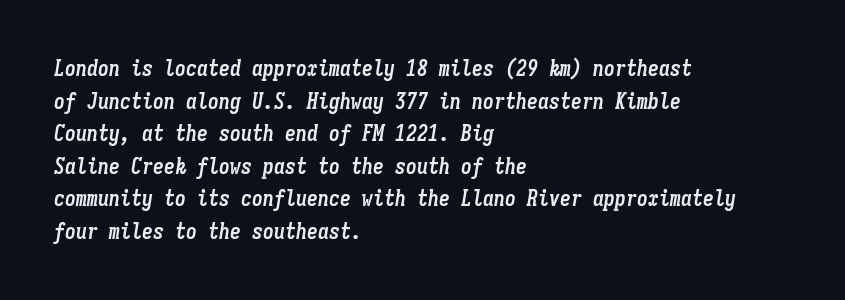
Q: Is the text bold? A: Yes.
Q: Is the text italic (slanted)? A: Yes, it leans right by about 9 degrees.
Q: Is the text underlined? A: No.
Q: How is the paragraph aligned? A: Left-aligned.
Q: Is the spacing between letters normal or unusually wide? A: Normal.
Q: Is the spacing between lines tight, normal or loose? A: Normal.
